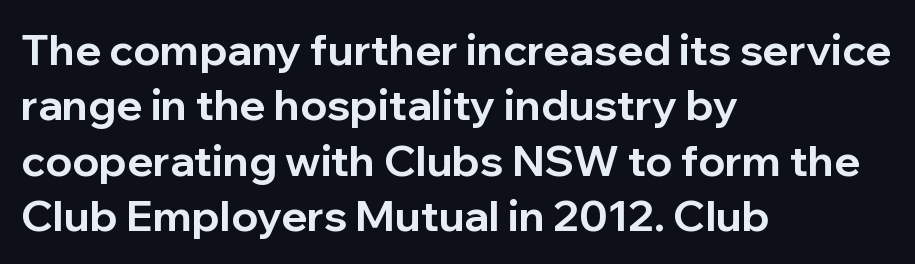
{"serif": "no", "italic": "no", "bold": "yes", "weight": "bold", "width": "normal", "stroke_contrast": "low", "x_height": "medium", "monospaced": "no", "underline": "no", "align": "left", "line_spacing": "normal", "line_spacing_ratio": 1.29, "letter_spacing": "normal", "letter_spacing_em": 0.0, "glyph_px": 43}
